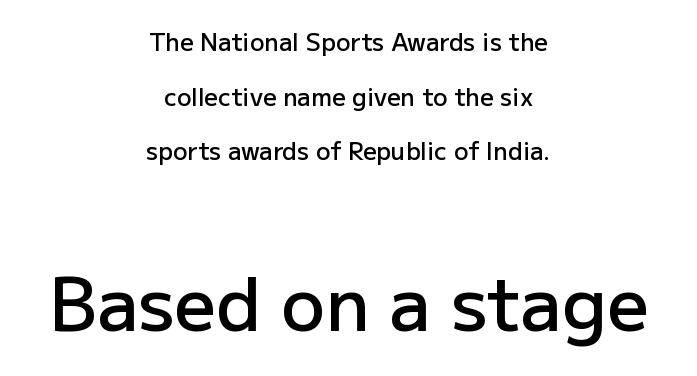
Check where the strokes stop: nothing finishes them off — pure sans. The lines are quadded center. Students, observe: this is what heavily led, spacious text looks like. A somewhat darkened texture: the type is semibold rather than bold. The letters in the lower block stand taller than those in the block above.
